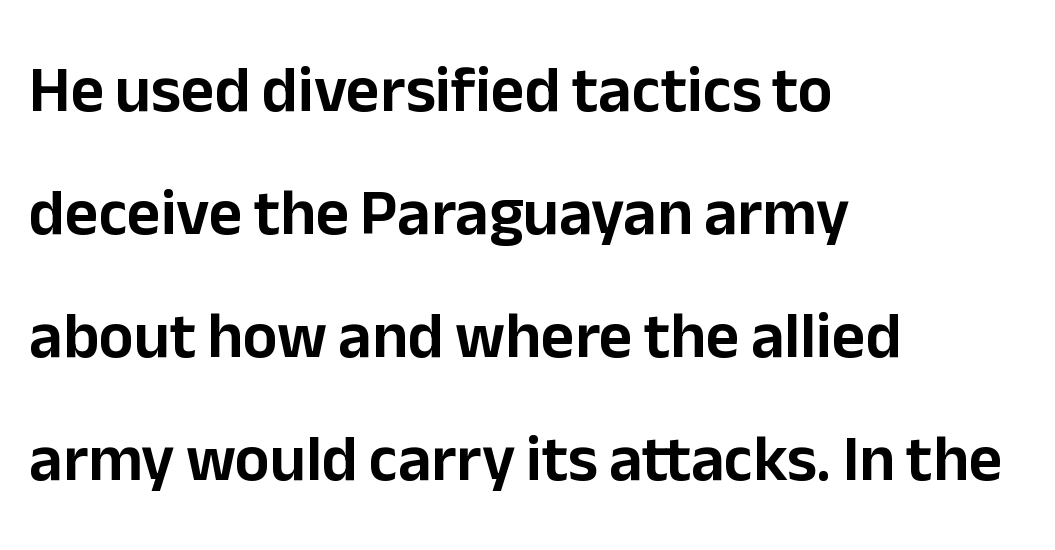
The image shows 65 px sans-serif type, upright; set left-aligned, line spacing 1.89x, normal letter spacing, not underlined; low stroke contrast and a medium x-height.
